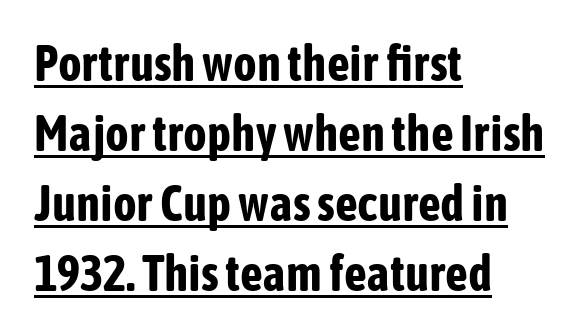
A sans-serif font was chosen for this passage. Regarding leading, the lines here are spaced in the standard way. When letters stand straight like this, we call the style roman or upright. The passage shown is underscored from start to finish.
